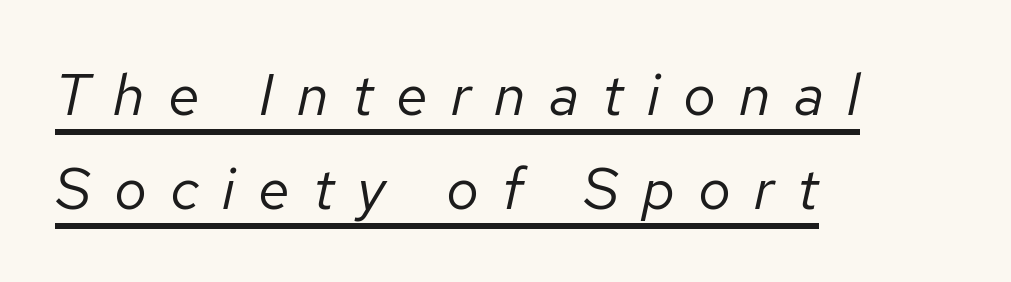
The image shows 58 px regular-weight type, italic (leaning right); set left-aligned, normal line spacing (1.62x), unusually wide letter spacing (+0.4 em), underlined; low stroke contrast and a medium x-height.
